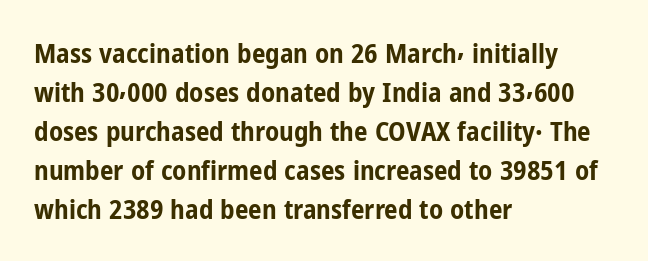
The image shows 27 px bold type, upright; set left-aligned, normal line spacing (1.44x), normal letter spacing, not underlined.
